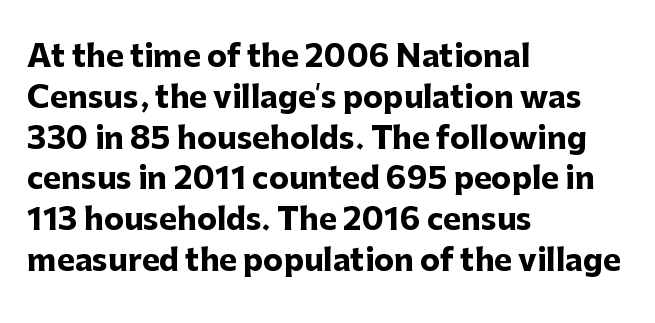
{"serif": "no", "italic": "no", "bold": "yes", "weight": "heavy", "width": "normal", "stroke_contrast": "low", "x_height": "medium", "monospaced": "no", "underline": "no", "align": "left", "line_spacing": "normal", "line_spacing_ratio": 1.36, "letter_spacing": "normal", "letter_spacing_em": 0.0, "glyph_px": 30}
